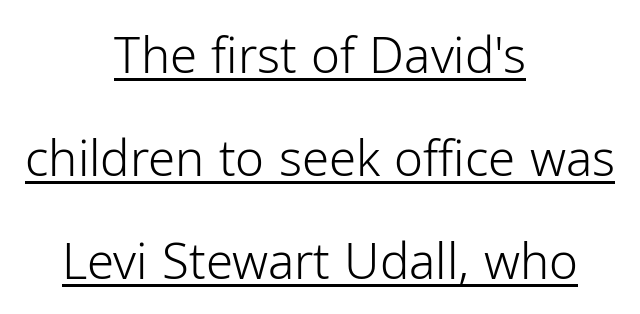
You could fit nearly another row in the gap between these rows. Is this a heavy cut? Hardly; it is regular or lighter. The rendering keeps characters at their native spacing. Students, observe the line beneath the letters — that is underlining.
